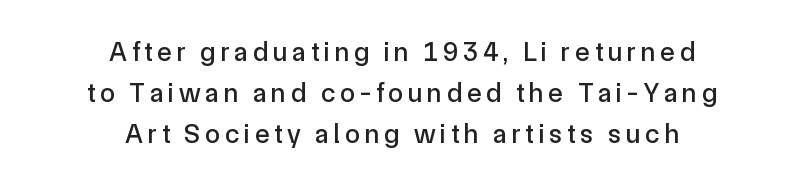
Q: Is the text italic (slanted)? A: No, it is upright.
Q: Is the text underlined? A: No.
Q: How is the paragraph aligned? A: Centered.
Q: Is the spacing between lines tight, normal or loose? A: Normal.
